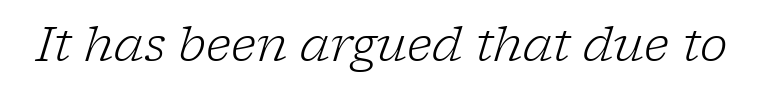
The image shows 47 px light serif type, italic (leaning right); set normal letter spacing, not underlined; low stroke contrast and a medium x-height.
